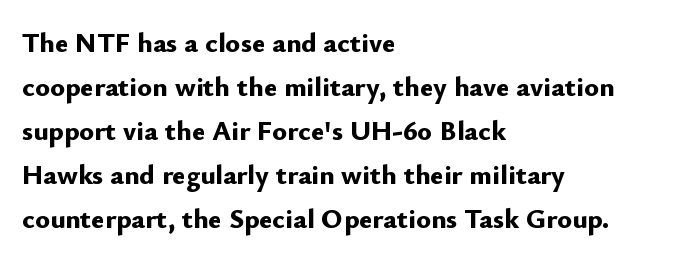
Q: Is the text bold? A: Yes.
Q: Is the text italic (slanted)? A: No, it is upright.
Q: Is the typeface a serif or a sans-serif typeface? A: Sans-serif.
Q: Is the text underlined? A: No.
Q: How is the paragraph aligned? A: Left-aligned.
Q: Is the spacing between letters normal or unusually wide? A: Normal.
Q: Is the spacing between lines tight, normal or loose? A: Normal.
Q: Width (condensed, normal, or wide)? A: Normal.
Q: Stroke contrast? A: Low.
Q: x-height? A: Small.
Q: Monospaced? A: No.
